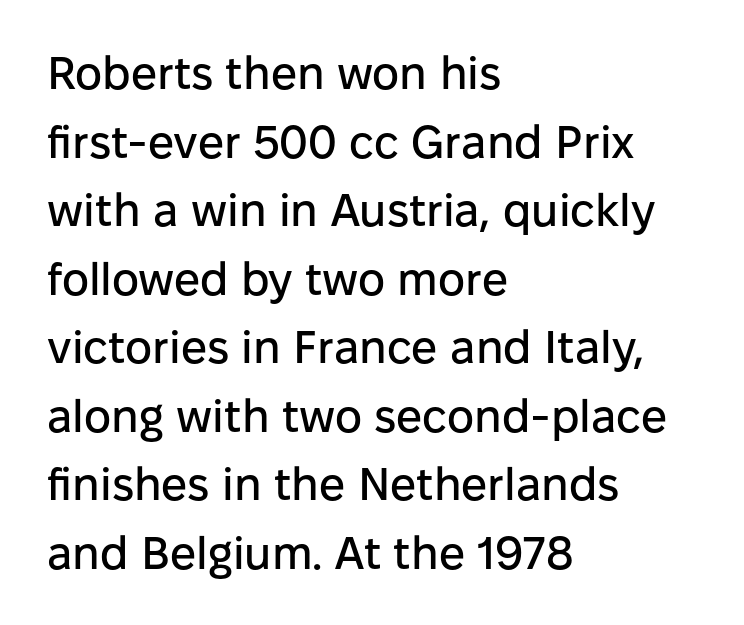
{"serif": "no", "italic": "no", "width": "normal", "stroke_contrast": "low", "x_height": "medium", "monospaced": "no", "underline": "no", "align": "left", "line_spacing": "normal", "line_spacing_ratio": 1.49, "letter_spacing": "normal", "letter_spacing_em": 0.0, "glyph_px": 46}
